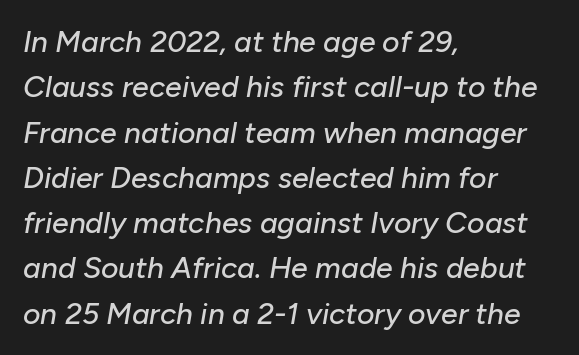
Letter spacing: default. Is the block centered? No — it sits flush against the left margin. Think of a printed novel: that variable character pitch is what you see here. Whoever set this chose a conventional vertical rhythm.
